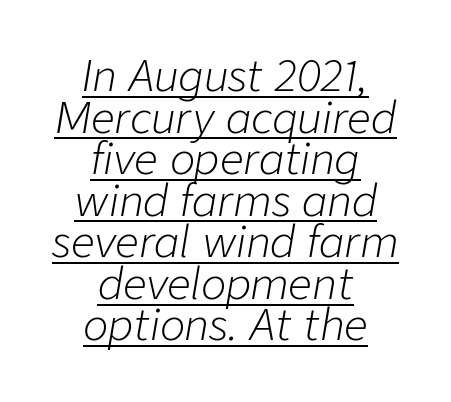
{"italic": "yes", "lean": "right", "slant_degrees": 9, "bold": "no", "weight": "light", "width": "normal", "stroke_contrast": "low", "x_height": "medium", "monospaced": "no", "underline": "yes", "align": "center", "line_spacing": "tight", "line_spacing_ratio": 0.99, "letter_spacing": "normal", "letter_spacing_em": 0.0, "glyph_px": 42}
